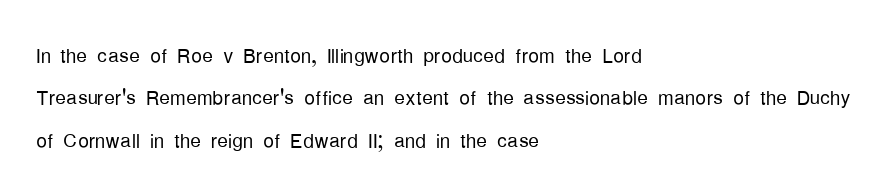
{"italic": "no", "bold": "no", "underline": "no", "align": "left", "line_spacing": "normal", "line_spacing_ratio": 1.57, "letter_spacing": "normal", "letter_spacing_em": 0.0, "glyph_px": 27}
